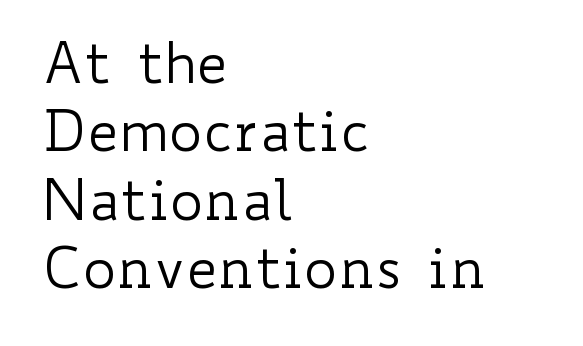
Caption: multi-line text, flush left, ragged right. Stroke thickness stays within the range of a standard reading face or lighter. Spacing verdict: proportional, widths tailored to each character. A bare baseline throughout the passage. The horizontal fit of the characters is conventional and even.
